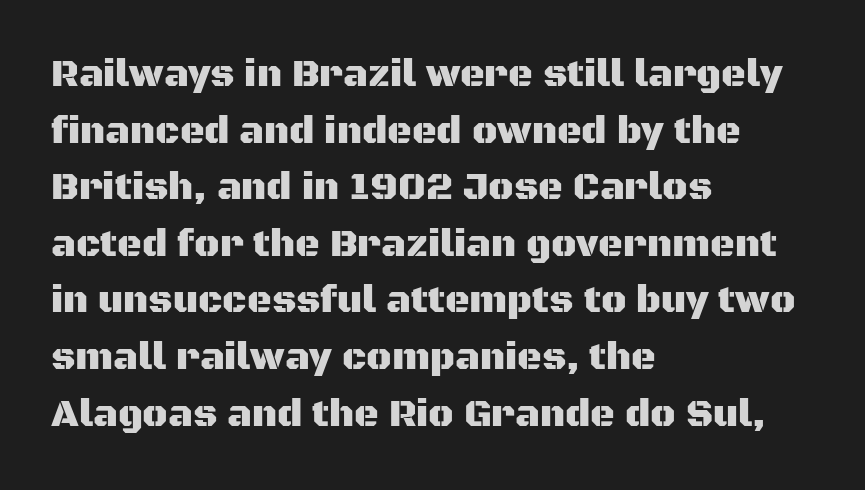
The image shows 38 px sans-serif type, upright; set left-aligned, normal line spacing (1.49x), normal letter spacing, not underlined; medium stroke contrast and a large x-height.
